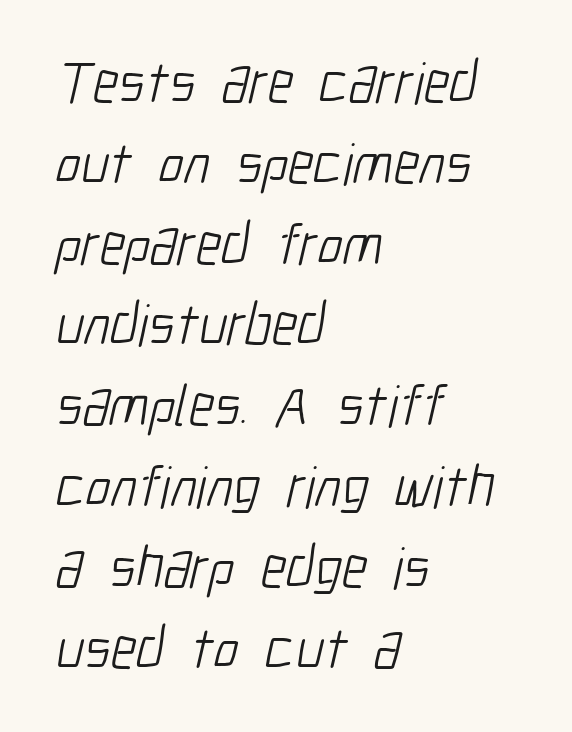
Nothing unusual about the tracking: characters are spaced as the font intends. The type family on display is of the sans-serif kind. Just letters on the line, the space beneath them empty. Short and long lines alike share a common starting point at left. Normally led — the rows are evenly, conventionally spaced.
